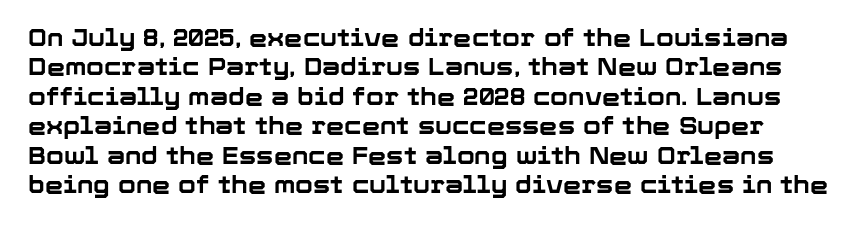
Q: Is the text bold? A: Yes.
Q: Is the text italic (slanted)? A: No, it is upright.
Q: Is the text underlined? A: No.
Q: Is the spacing between letters normal or unusually wide? A: Normal.
Q: Is the spacing between lines tight, normal or loose? A: Normal.
